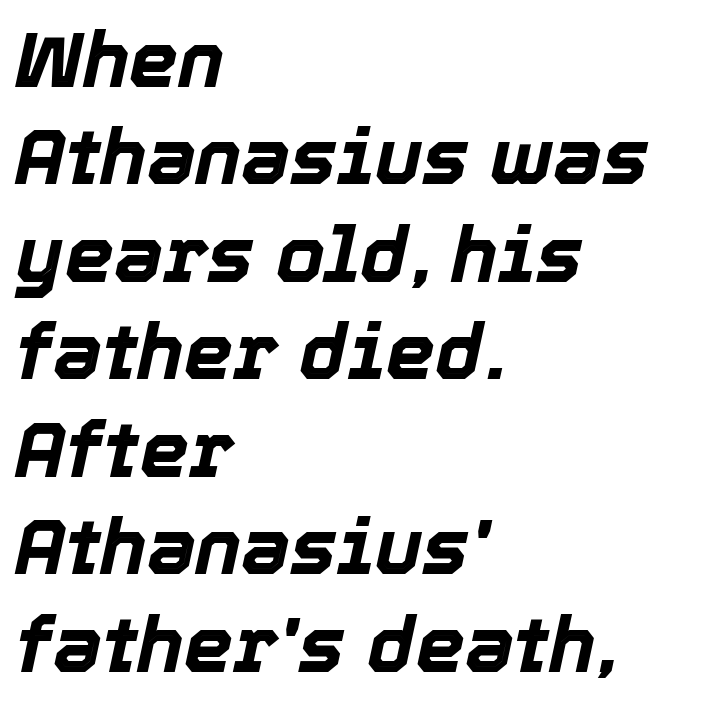
{"italic": "yes", "lean": "right", "slant_degrees": 12, "bold": "yes", "weight": "bold", "width": "normal", "x_height": "medium", "monospaced": "no", "underline": "no", "align": "left", "line_spacing": "normal", "line_spacing_ratio": 1.25, "letter_spacing": "normal", "letter_spacing_em": 0.0, "glyph_px": 78}
